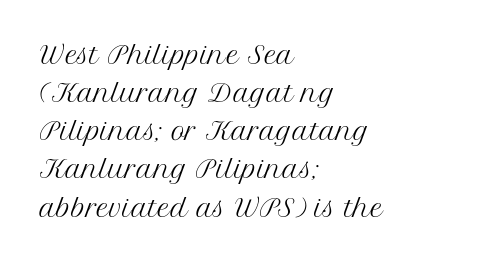
The image shows 24 px text type; set left-aligned, normal line spacing (1.59x), normal letter spacing, not underlined.
